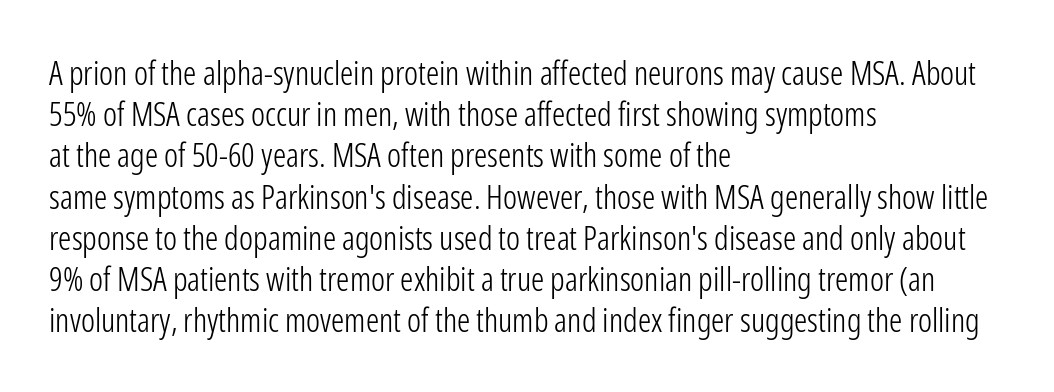
{"serif": "no", "italic": "no", "bold": "no", "weight": "light", "width": "condensed", "stroke_contrast": "low", "x_height": "medium", "monospaced": "no", "underline": "no", "align": "left", "line_spacing": "normal", "line_spacing_ratio": 1.25, "letter_spacing": "normal", "letter_spacing_em": 0.0, "glyph_px": 33}
